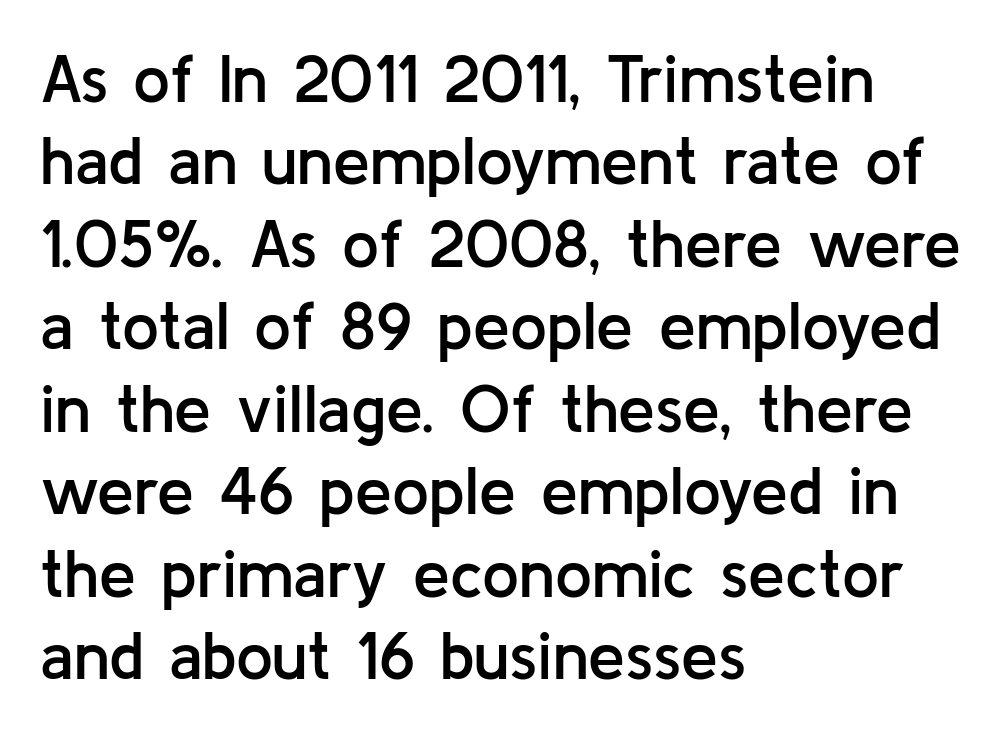
The glyphs in this specimen are sans serif. These lines keep a tight, regular rhythm from letter to letter. The passage shown is not underscored anywhere. The rows are spaced the way most documents space them.
